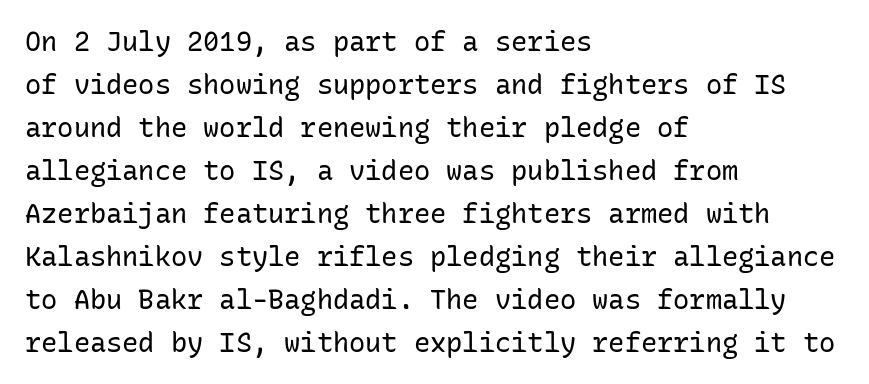
{"italic": "no", "bold": "no", "underline": "no", "align": "left", "line_spacing": "normal", "line_spacing_ratio": 1.59, "letter_spacing": "normal", "letter_spacing_em": 0.0, "glyph_px": 27}
